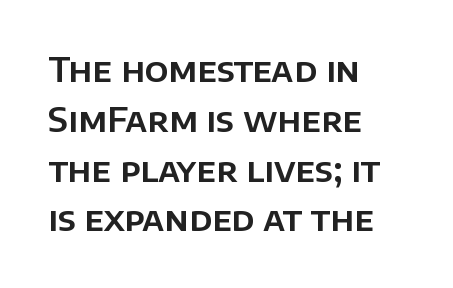
Look at the bottom of the vertical strokes: they stop flat, with no serifs. Is there any slant? The stems are plumb. Does the leading feel generous? No, just average. The letters advance in unequal steps, a hallmark of proportional type.
